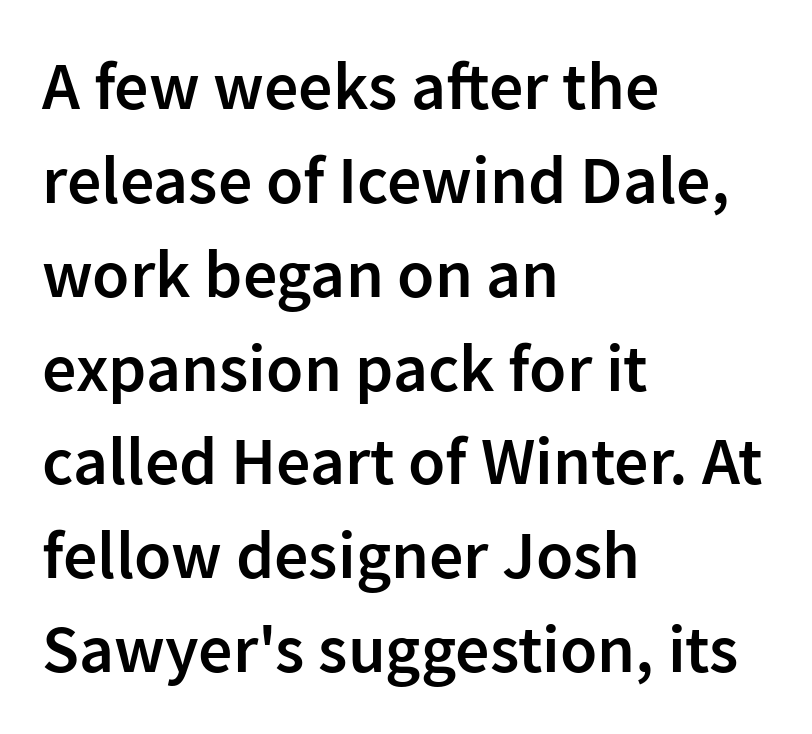
{"serif": "no", "italic": "no", "bold": "semi", "weight": "semibold", "width": "normal", "stroke_contrast": "low", "x_height": "medium", "monospaced": "no", "underline": "no", "align": "left", "line_spacing": "normal", "line_spacing_ratio": 1.38, "letter_spacing": "normal", "letter_spacing_em": 0.0, "glyph_px": 68}
